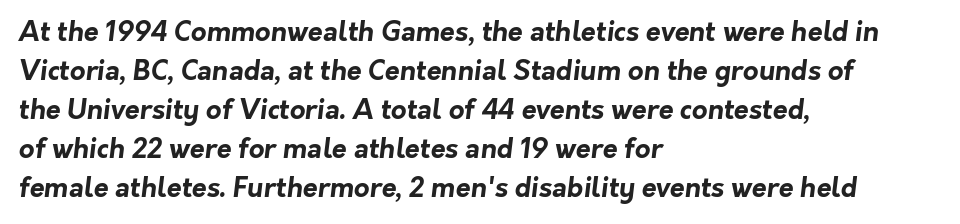
Q: Is the text bold? A: Yes.
Q: Is the text underlined? A: No.
Q: How is the paragraph aligned? A: Left-aligned.
Q: Is the spacing between letters normal or unusually wide? A: Normal.
Q: Is the spacing between lines tight, normal or loose? A: Normal.
